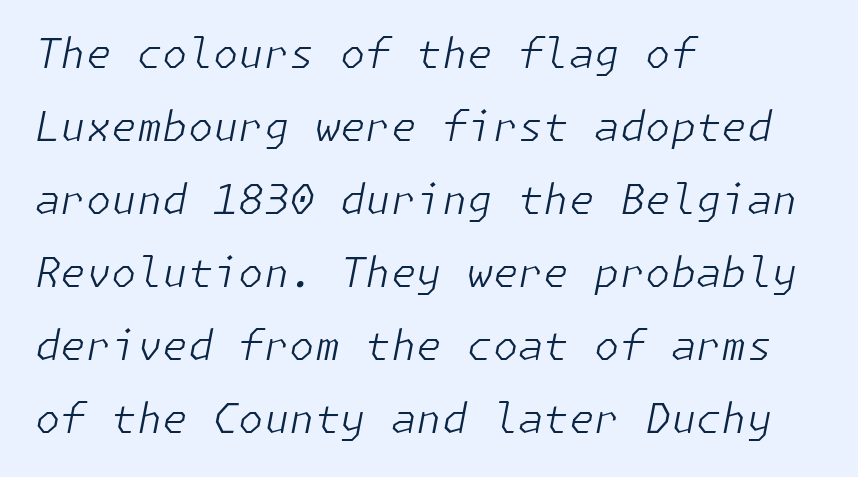
{"italic": "yes", "lean": "right", "slant_degrees": 11, "bold": "no", "weight": "light", "width": "normal", "stroke_contrast": "low", "x_height": "medium", "underline": "no", "align": "left", "line_spacing_ratio": 1.78, "letter_spacing": "normal", "letter_spacing_em": 0.0, "glyph_px": 41}
